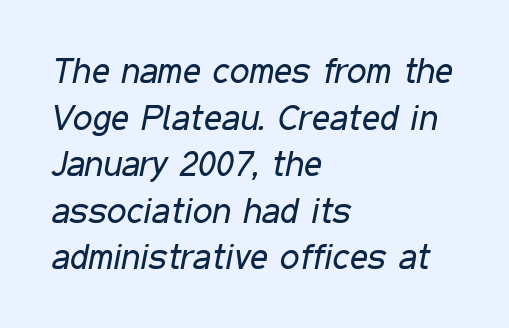
The image shows 35 px regular-weight, condensed type, italic (leaning right); set left-aligned, normal line spacing (1.33x), normal letter spacing, not underlined; low stroke contrast and a medium x-height.
